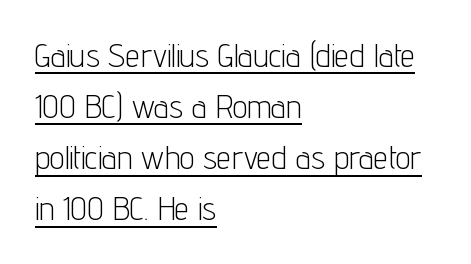
{"serif": "no", "italic": "no", "bold": "no", "weight": "light", "width": "condensed", "stroke_contrast": "low", "x_height": "medium", "monospaced": "no", "underline": "yes", "align": "left", "line_spacing": "normal", "line_spacing_ratio": 1.55, "letter_spacing": "normal", "letter_spacing_em": 0.0, "glyph_px": 33}
